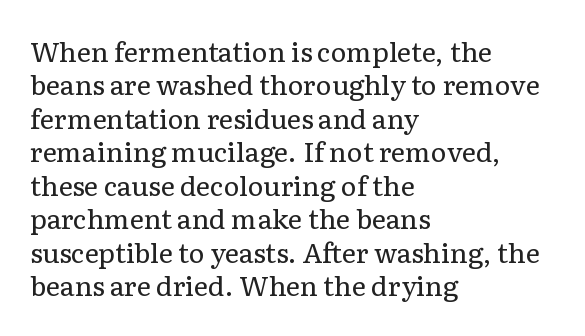
No letter is thick-stroked: the sample isn't bold. This rendering leaves character spacing at its baseline value. A bare baseline throughout the passage. Line beginnings align vertically; line endings do not. This sample uses an upright cut, with every glyph sitting square on the baseline.
